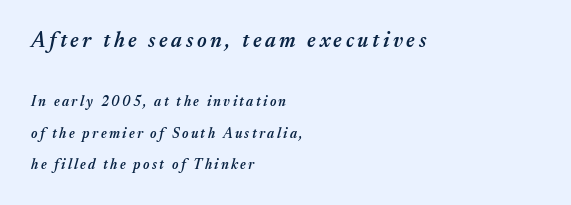
The image shows 21 px text type, italic (leaning right); set left-aligned, loose line spacing (2.25x), not underlined; the first (top) block is 1.5x larger.
